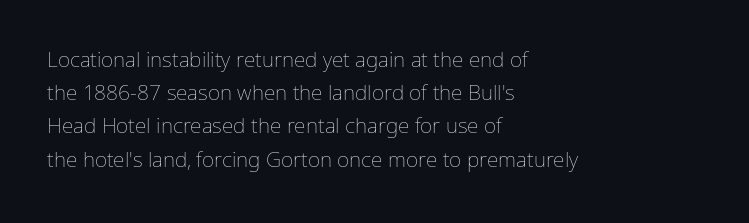
Q: Is the text bold? A: No.
Q: Is the text italic (slanted)? A: No, it is upright.
Q: Is the text underlined? A: No.
Q: How is the paragraph aligned? A: Left-aligned.
Q: Is the spacing between letters normal or unusually wide? A: Normal.
Q: Is the spacing between lines tight, normal or loose? A: Normal.
